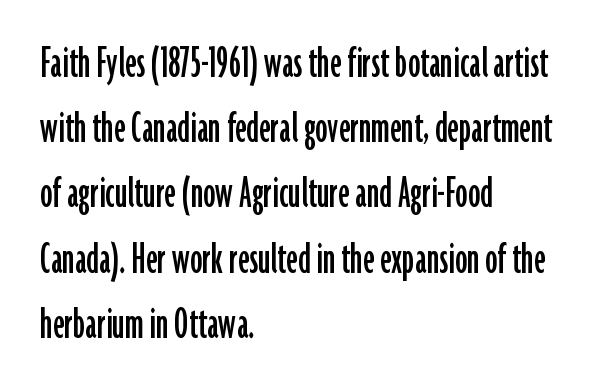
The area under the type is left untouched. Proportional: the letters do not fall into vertical columns. The type sits square on the baseline with zero lean. Notice how descenders clear the ascenders below comfortably — that's standard leading. The letters carry no serifs — their stems end cleanly without finishing strokes. Observe the ordinary spacing: letters are neighbours, not strangers.
